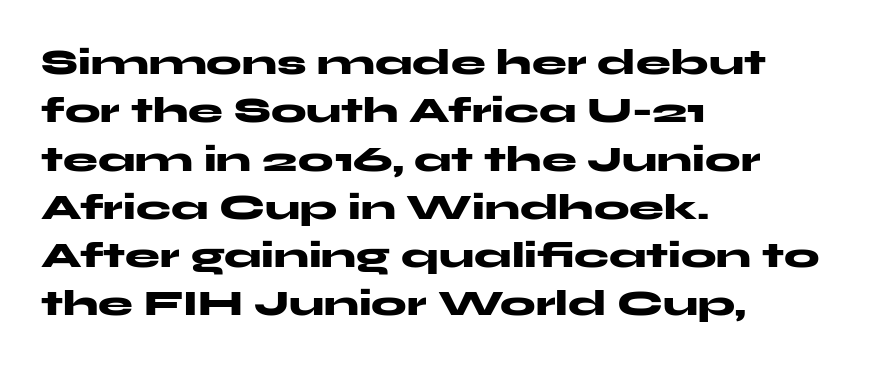
The image shows 35 px heavy, wide sans-serif type, upright; set left-aligned, normal line spacing (1.38x), normal letter spacing, not underlined; medium stroke contrast and a medium x-height.
